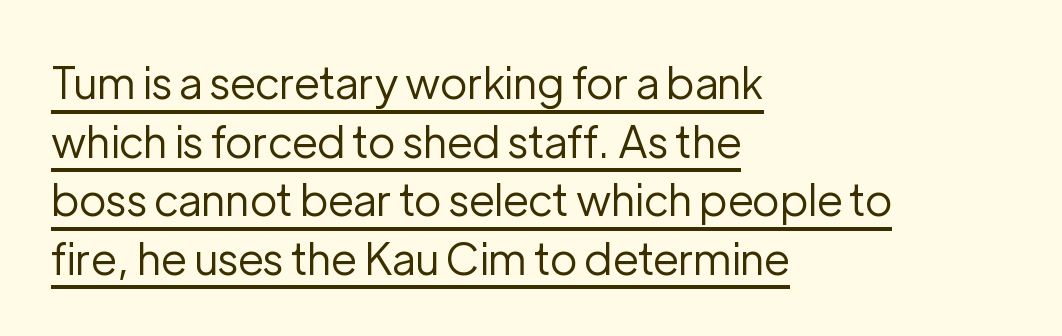
Line spacing here is normal. Students, observe the line beneath the letters — that is underlining. Here the designer chose a conventional face with non-uniform glyph widths. A student would call this left alignment; a typographer would say flush left, rag right.
